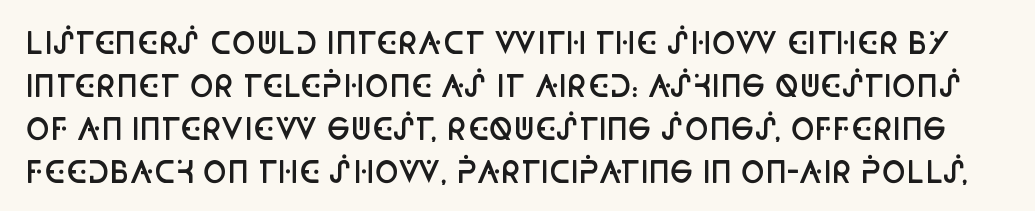
{"serif": "no", "italic": "no", "bold": "semi", "weight": "semibold", "width": "condensed", "stroke_contrast": "low", "x_height": "large", "monospaced": "no", "underline": "no", "line_spacing": "normal", "line_spacing_ratio": 1.48, "letter_spacing": "normal", "letter_spacing_em": 0.0, "glyph_px": 29}
